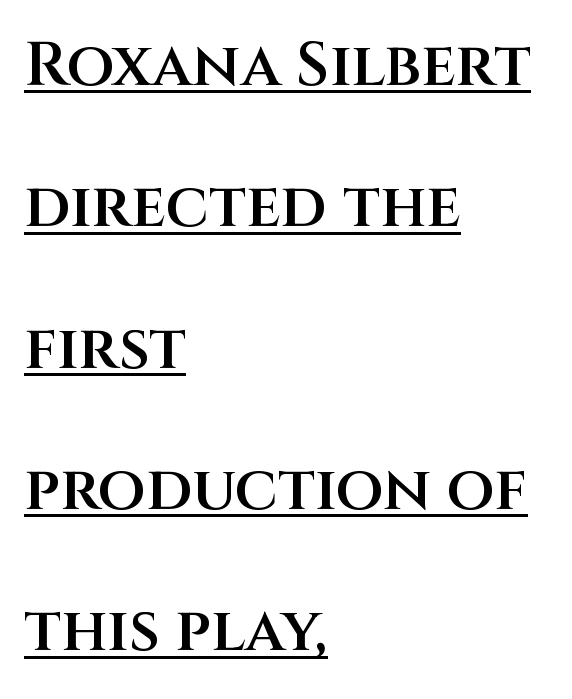
The image shows 62 px semibold sans-serif type, upright; set left-aligned, loose line spacing (2.28x), normal letter spacing, underlined; medium stroke contrast and a large x-height.
